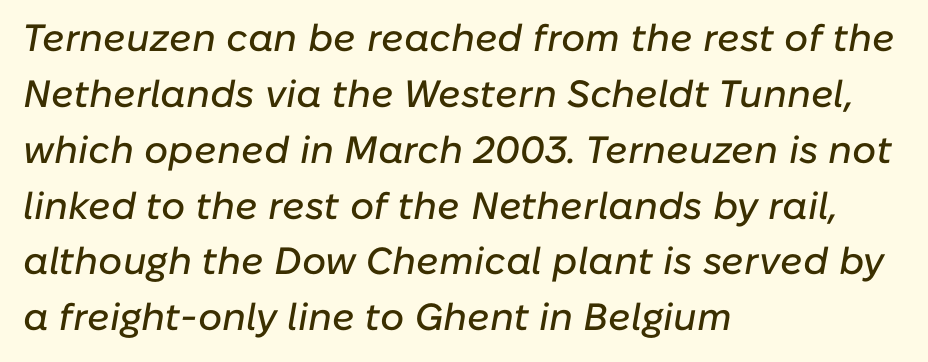
{"italic": "yes", "lean": "right", "slant_degrees": 10, "width": "normal", "stroke_contrast": "low", "x_height": "medium", "monospaced": "no", "underline": "no", "align": "left", "line_spacing": "normal", "line_spacing_ratio": 1.47, "letter_spacing": "normal", "letter_spacing_em": 0.0, "glyph_px": 38}
